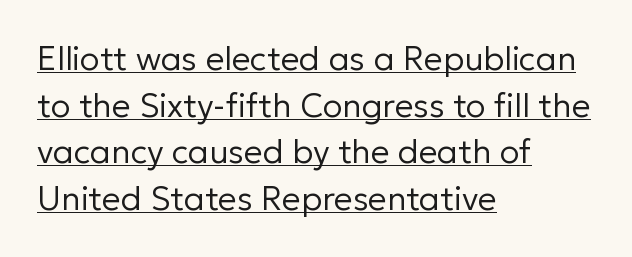
Q: Is the text bold? A: No.
Q: Is the text italic (slanted)? A: No, it is upright.
Q: Is the typeface a serif or a sans-serif typeface? A: Sans-serif.
Q: Is the text underlined? A: Yes.
Q: How is the paragraph aligned? A: Left-aligned.
Q: Is the spacing between letters normal or unusually wide? A: Normal.
Q: Is the spacing between lines tight, normal or loose? A: Normal.
Q: Width (condensed, normal, or wide)? A: Normal.
Q: Stroke contrast? A: Low.
Q: x-height? A: Medium.
Q: Monospaced? A: No.
